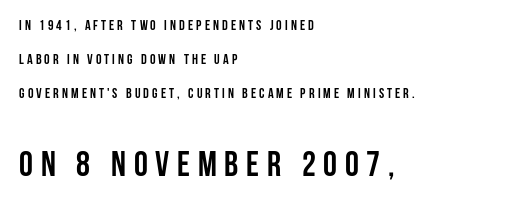
One-word summary of the alignment: left. The letters stand upright; this is a roman face. Character widths vary here, with narrow letters taking less room than wide ones. Horizontal bands of white between lines are thick stripes. The rendering shows plain stroke endings on the letterforms — a sans-serif design.
